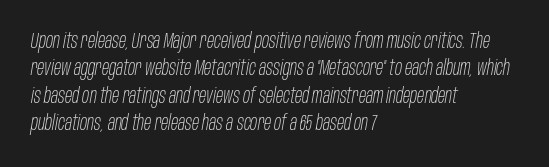
The image shows 21 px text type, italic (leaning right); set left-aligned, normal line spacing (1.3x), normal letter spacing, not underlined.
